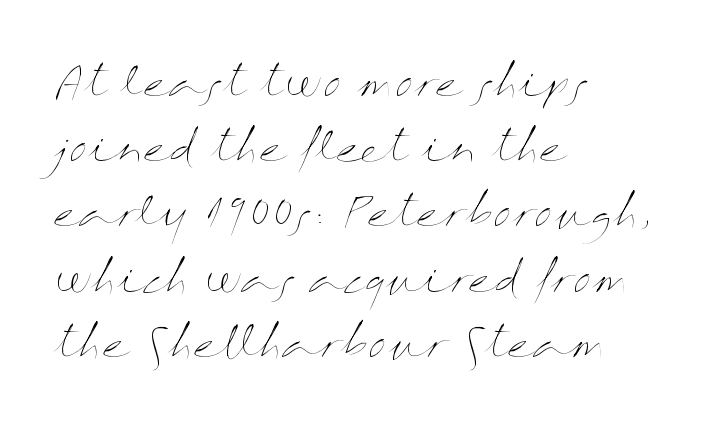
The image shows 41 px thin, wide type; set left-aligned, normal line spacing (1.59x), normal letter spacing, not underlined; medium stroke contrast and a medium x-height.
